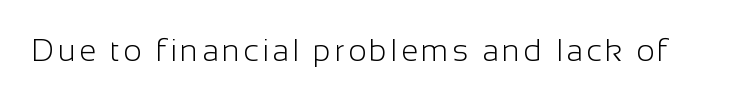
Observe the absence of serifs on each vertical stroke in this sample. Compared with a typical body face, this is equally light or lighter still. The baseline area is clear. Think of a printed novel: that variable character pitch is what you see here. Tall strokes in this sample are plumb rather than angled.
